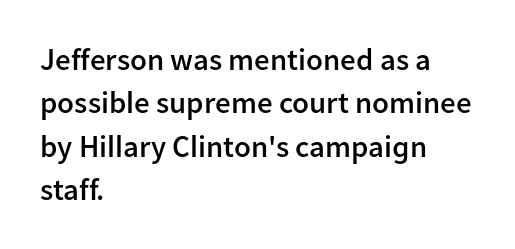
{"serif": "no", "italic": "no", "bold": "semi", "weight": "semibold", "width": "normal", "stroke_contrast": "low", "x_height": "medium", "monospaced": "no", "underline": "no", "align": "left", "line_spacing": "normal", "line_spacing_ratio": 1.4, "letter_spacing": "normal", "letter_spacing_em": 0.0, "glyph_px": 31}
